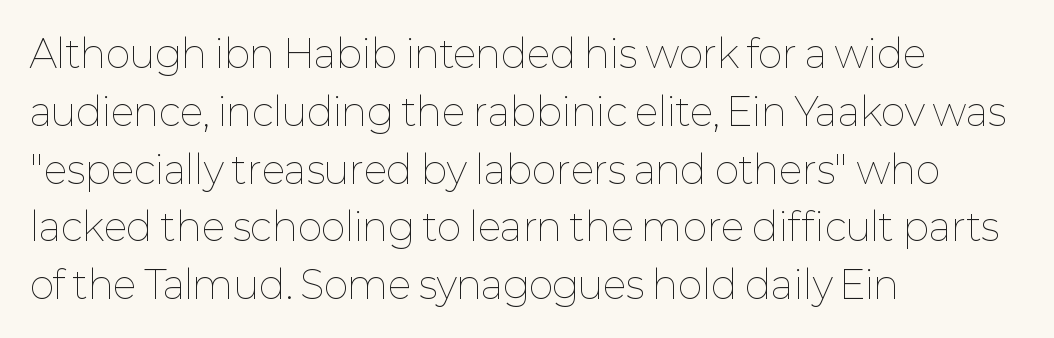
{"italic": "no", "bold": "no", "weight": "thin", "width": "normal", "stroke_contrast": "low", "x_height": "medium", "monospaced": "no", "underline": "no", "align": "left", "line_spacing": "normal", "line_spacing_ratio": 1.52, "letter_spacing": "normal", "letter_spacing_em": 0.0, "glyph_px": 38}
